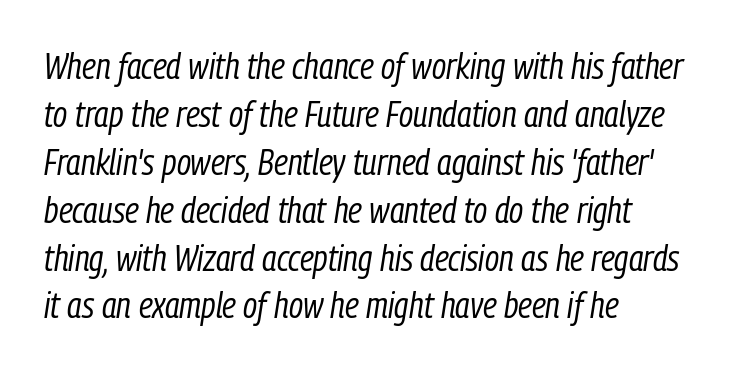
A typesetter would call this proportional, since set widths differ per character. The rendering uses a moderate line-height, typical for paragraphs. A light-to-regular cut is what we see here. The tracking reads as untouched default to a designer's eye. No word sits above an underline. These lines are set flush left with a ragged right edge.
